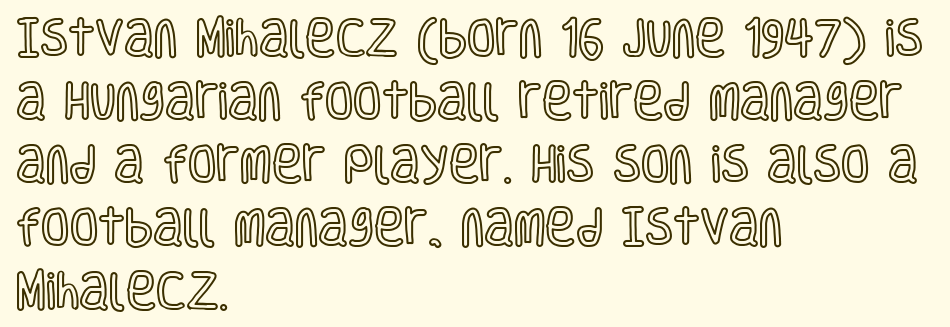
{"italic": "no", "width": "condensed", "x_height": "large", "monospaced": "no", "underline": "no", "align": "left", "line_spacing": "normal", "line_spacing_ratio": 1.54, "letter_spacing": "normal", "letter_spacing_em": 0.0, "glyph_px": 41}
